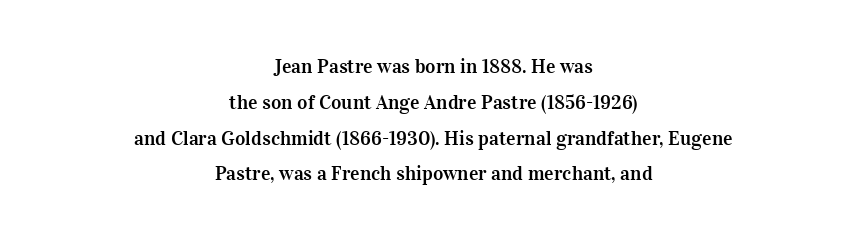
{"italic": "no", "underline": "no", "align": "center", "line_spacing_ratio": 1.79, "letter_spacing": "normal", "letter_spacing_em": 0.0, "glyph_px": 20}
